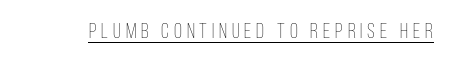
Q: Is the text bold? A: No.
Q: Is the text italic (slanted)? A: No, it is upright.
Q: Is the text underlined? A: Yes.
Q: Is the spacing between letters normal or unusually wide? A: Unusually wide.
